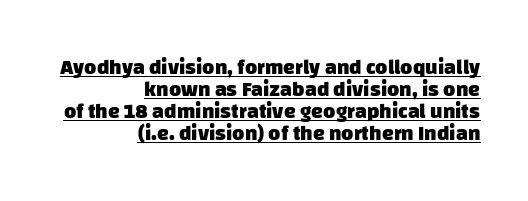
The image shows 21 px bold type; set right-aligned, tight line spacing (1.04x), normal letter spacing, underlined.
